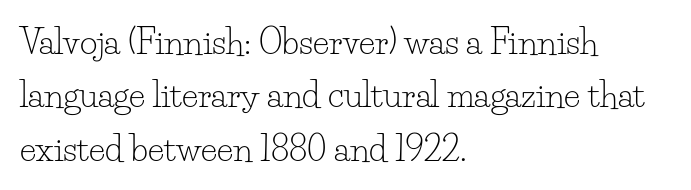
A clean baseline with only descenders dipping below it. The passage shown is typeset with a serif family. Each letter keeps its own natural width here, so spacing adapts to shape. A student would call this left alignment; a typographer would say flush left, rag right.
